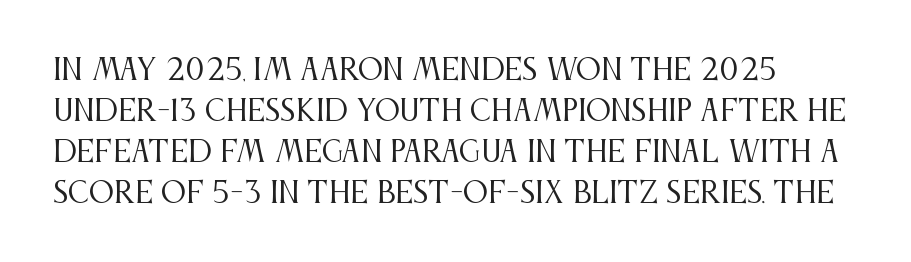
The image shows 28 px regular-weight, condensed serif type, upright; set left-aligned, normal line spacing (1.46x), normal letter spacing, not underlined; medium stroke contrast and a large x-height.
